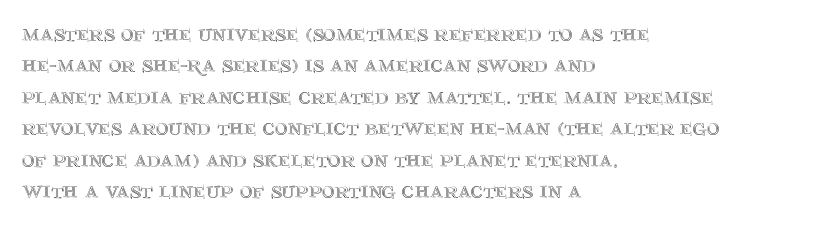
Here the glyphs are tracked normally, forming tight word shapes. Type without underlining. A roman cut, with each character standing at attention. A classic flush-left, rag-right setting is used for this passage.
